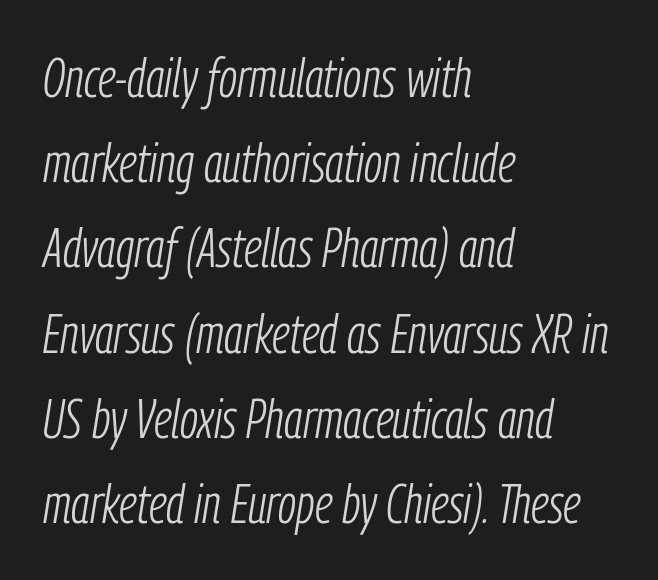
{"italic": "yes", "lean": "right", "slant_degrees": 9, "bold": "no", "weight": "light", "width": "condensed", "stroke_contrast": "low", "x_height": "medium", "monospaced": "no", "underline": "no", "align": "left", "line_spacing": "normal", "line_spacing_ratio": 1.55, "letter_spacing": "normal", "letter_spacing_em": 0.0, "glyph_px": 55}
